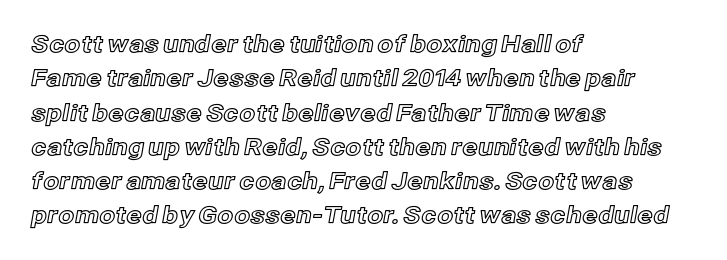
Q: Is the text italic (slanted)? A: Yes.
Q: Is the text underlined? A: No.
Q: How is the paragraph aligned? A: Left-aligned.
Q: Is the spacing between letters normal or unusually wide? A: Normal.
Q: Is the spacing between lines tight, normal or loose? A: Normal.
